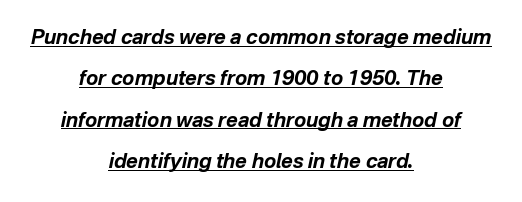
This sample uses an oblique cut, with every glyph tilted off the vertical. Widely set lines give the paragraph a tall, airy silhouette. Horizontal alignment here is central, giving a formal, balanced look. On the weight axis this lands at bold, roughly 700. The face used here appears with an underline applied.
